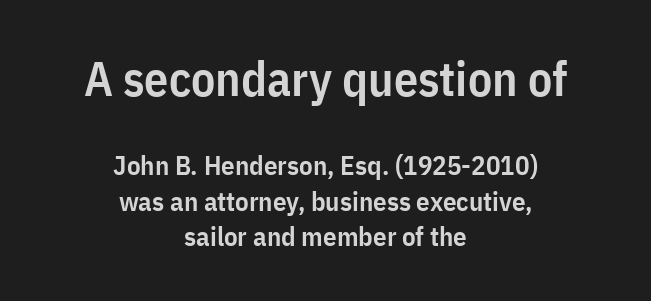
The image shows 48 px semibold, condensed sans-serif type, upright; set centered, normal line spacing (1.31x), normal letter spacing, not underlined; the first (top) block is 1.78x larger; low stroke contrast and a medium x-height.
